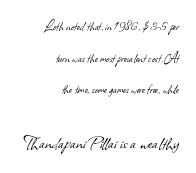
The image shows 21 px text type; set right-aligned, loose line spacing (2.26x), normal letter spacing, not underlined; the second (bottom) block is 1.5x larger.
